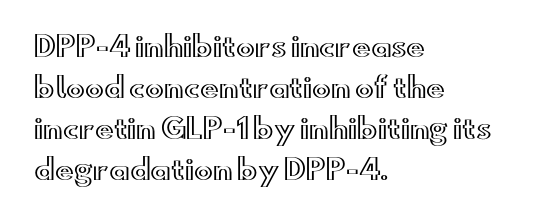
Q: Is the text italic (slanted)? A: No, it is upright.
Q: Is the text underlined? A: No.
Q: How is the paragraph aligned? A: Left-aligned.
Q: Is the spacing between letters normal or unusually wide? A: Normal.
Q: Is the spacing between lines tight, normal or loose? A: Normal.
Q: Width (condensed, normal, or wide)? A: Wide.
Q: x-height? A: Small.
Q: Monospaced? A: No.
